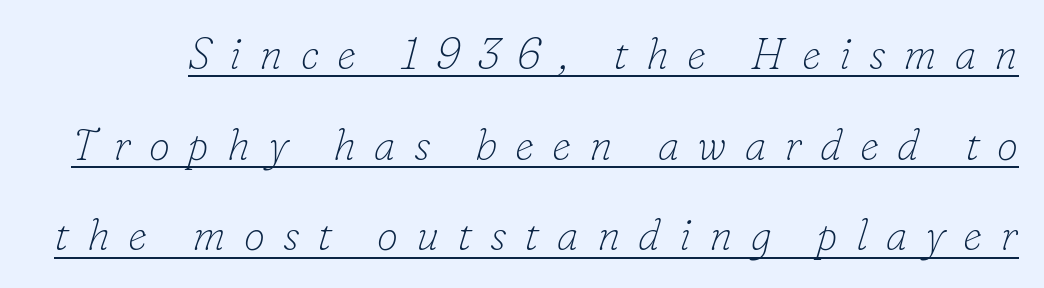
Q: Is the text bold? A: No.
Q: Is the text italic (slanted)? A: Yes, it leans right by about 16 degrees.
Q: Is the typeface a serif or a sans-serif typeface? A: Serif.
Q: Is the text underlined? A: Yes.
Q: Is the spacing between letters normal or unusually wide? A: Unusually wide.
Q: Is the spacing between lines tight, normal or loose? A: Loose.
Q: Width (condensed, normal, or wide)? A: Normal.
Q: Stroke contrast? A: Low.
Q: x-height? A: Small.
Q: Monospaced? A: No.
